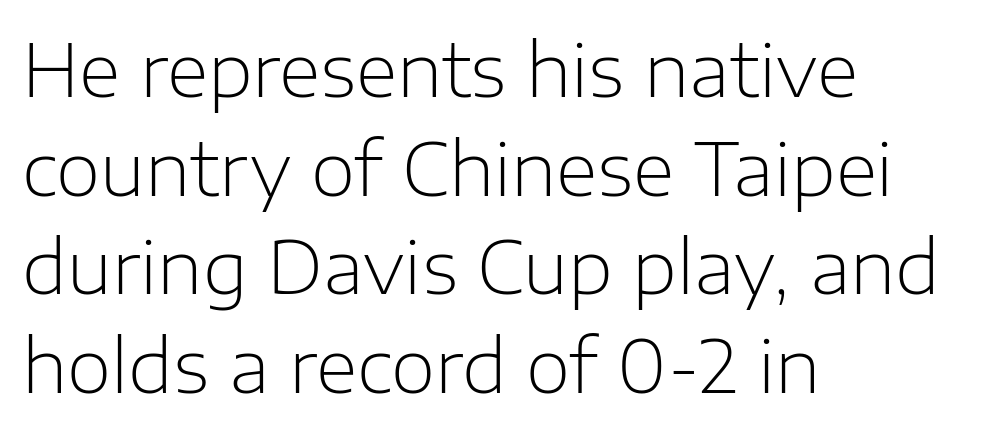
Just letters on the line, the space beneath them empty. This is not heavy type; no bold has been used. Note the varied advance widths — an 'i' is clearly narrower than an 'm'. Nothing unusual about the tracking: characters are spaced as the font intends.
